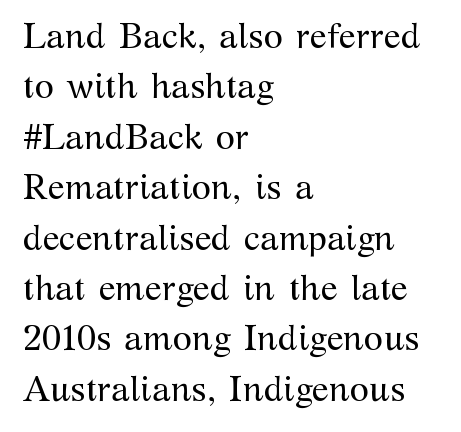
Q: Is the text bold? A: No.
Q: Is the text italic (slanted)? A: No, it is upright.
Q: Is the typeface a serif or a sans-serif typeface? A: Serif.
Q: Is the text underlined? A: No.
Q: How is the paragraph aligned? A: Left-aligned.
Q: Is the spacing between letters normal or unusually wide? A: Normal.
Q: Is the spacing between lines tight, normal or loose? A: Normal.
Q: Width (condensed, normal, or wide)? A: Normal.
Q: Stroke contrast? A: Medium.
Q: x-height? A: Medium.
Q: Monospaced? A: No.
